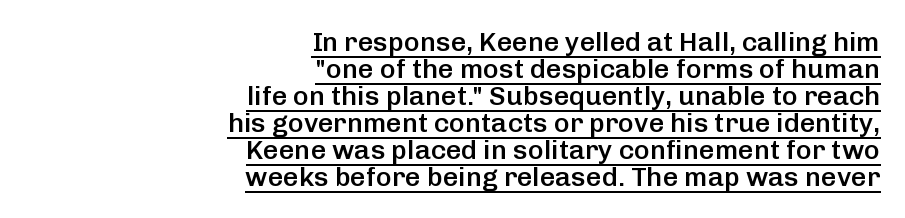
{"italic": "no", "bold": "semi", "underline": "yes", "align": "right", "line_spacing": "tight", "line_spacing_ratio": 1.0, "letter_spacing": "normal", "letter_spacing_em": 0.0, "glyph_px": 27}
